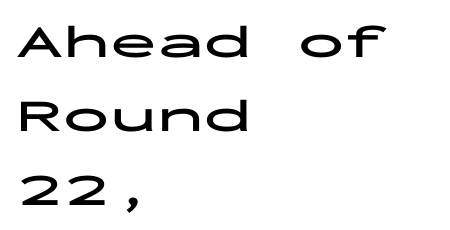
The image shows 47 px bold, wide sans-serif type, upright, monospaced; set left-aligned, normal line spacing (1.57x), normal letter spacing, not underlined; low stroke contrast and a medium x-height.
